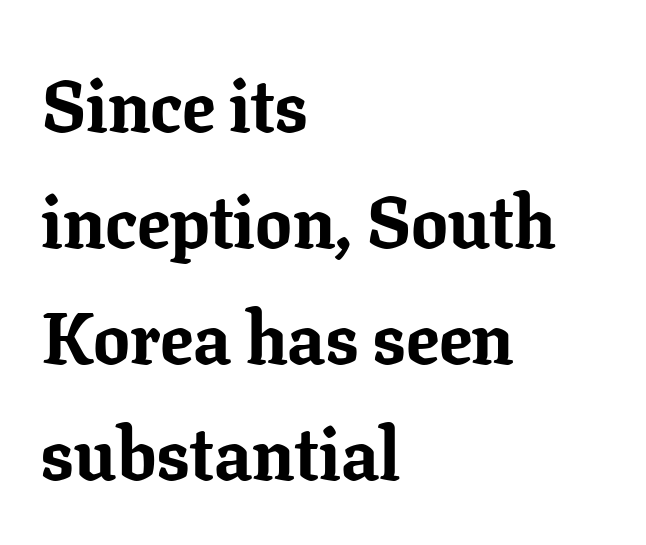
Each line starts at the same left margin while the right side varies. Whoever set this chose a conventional vertical rhythm. The letters stand upright; this is a roman face. Old-style or modern, the face here clearly has serifs. Character widths vary here, with narrow letters taking less room than wide ones. Caption: standard tracking, unaltered.
